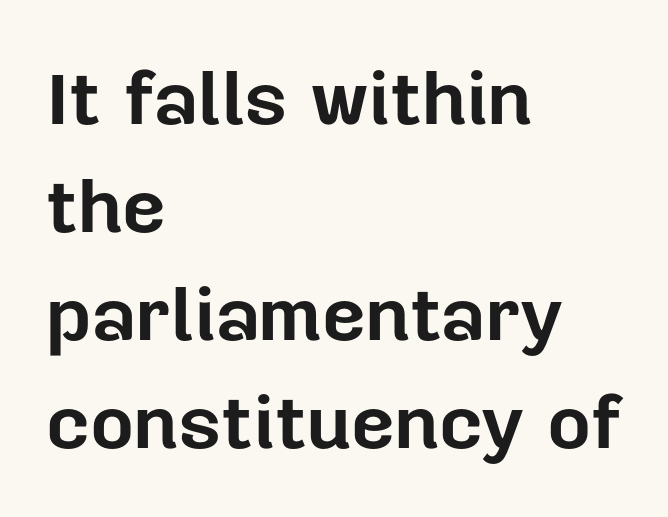
Q: Is the text bold? A: Yes.
Q: Is the text italic (slanted)? A: No, it is upright.
Q: Is the typeface a serif or a sans-serif typeface? A: Sans-serif.
Q: Is the text underlined? A: No.
Q: How is the paragraph aligned? A: Left-aligned.
Q: Is the spacing between letters normal or unusually wide? A: Normal.
Q: Is the spacing between lines tight, normal or loose? A: Normal.
Q: Width (condensed, normal, or wide)? A: Normal.
Q: Stroke contrast? A: Low.
Q: x-height? A: Medium.
Q: Monospaced? A: No.
